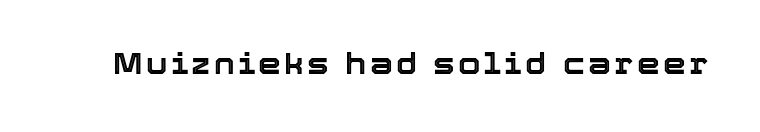
{"italic": "no", "width": "normal", "x_height": "medium", "monospaced": "no", "underline": "no", "glyph_px": 29}
